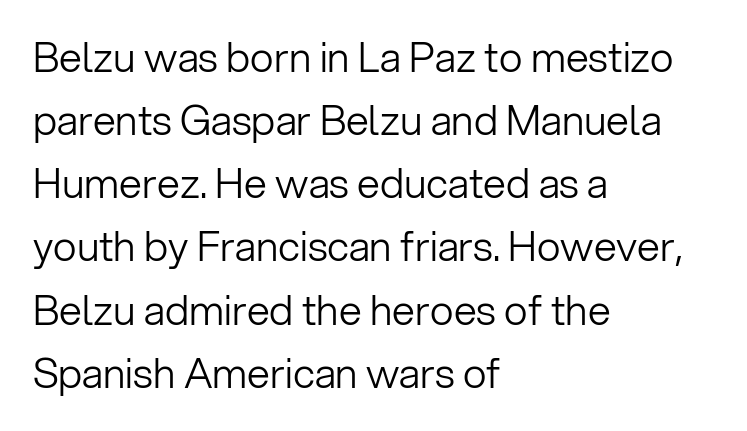
{"serif": "no", "italic": "no", "bold": "no", "weight": "light", "width": "normal", "stroke_contrast": "low", "x_height": "medium", "monospaced": "no", "underline": "no", "align": "left", "line_spacing": "normal", "line_spacing_ratio": 1.54, "letter_spacing": "normal", "letter_spacing_em": 0.0, "glyph_px": 41}
